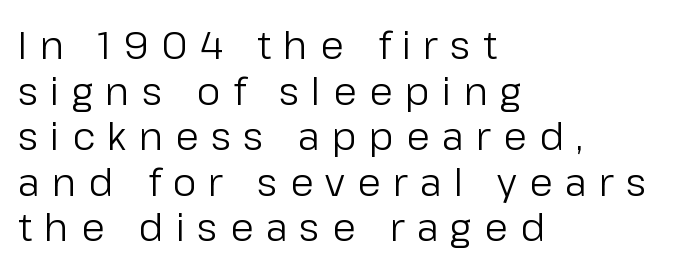
Q: Is the text bold? A: No.
Q: Is the text italic (slanted)? A: No, it is upright.
Q: Is the typeface a serif or a sans-serif typeface? A: Sans-serif.
Q: Is the text underlined? A: No.
Q: How is the paragraph aligned? A: Left-aligned.
Q: Is the spacing between letters normal or unusually wide? A: Unusually wide.
Q: Width (condensed, normal, or wide)? A: Normal.
Q: Stroke contrast? A: Low.
Q: x-height? A: Medium.
Q: Monospaced? A: No.
